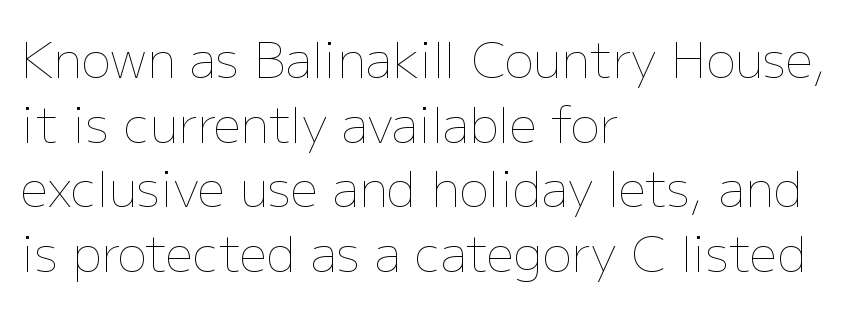
The block of text has a typical density, with ordinary space between rows. In terms of posture, this sample is upright. The face used here is proportionally spaced, like ordinary book or web type. The compositor pushed each line to the left boundary.
